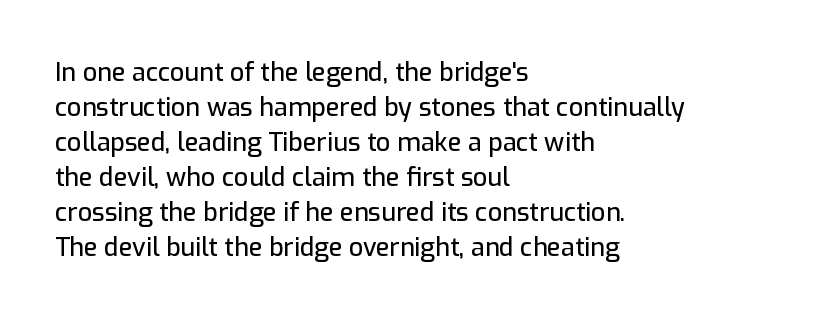
The image shows 25 px text type, upright; set left-aligned, normal line spacing (1.4x), normal letter spacing, not underlined.
